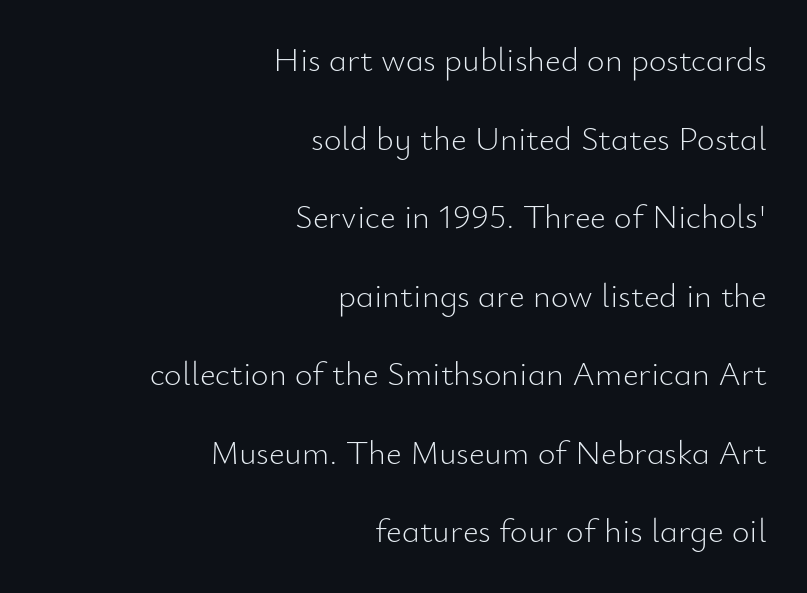
The image shows 34 px light sans-serif type, upright; set right-aligned, loose line spacing (2.31x), normal letter spacing, not underlined; low stroke contrast and a small x-height.
